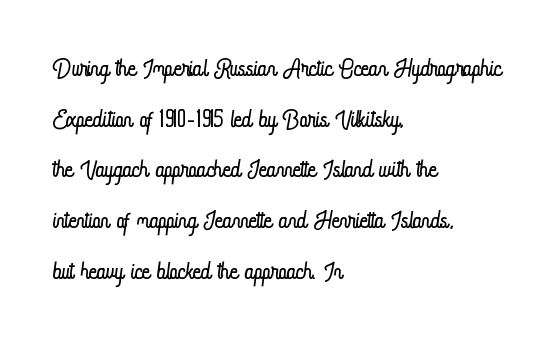
The image shows 35 px light, condensed type; set left-aligned, normal line spacing (1.45x), normal letter spacing, not underlined; low stroke contrast and a small x-height.
